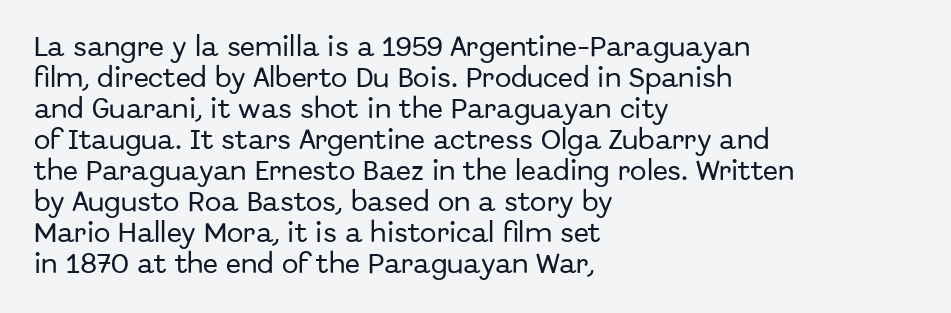
No italicization has been applied; the sample stays upright. The text block is weighted toward the left margin, trailing off unevenly rightward. Each row of text sits above clean, open space. Leading matches the norm, producing a regular column. Nobody touched the tracking dial on this one.
